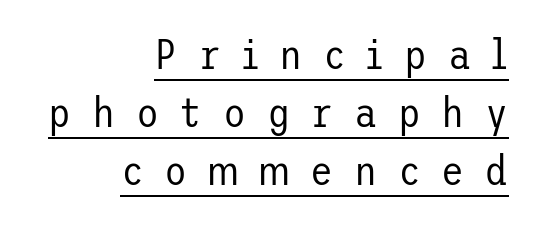
Q: Is the text bold? A: No.
Q: Is the text italic (slanted)? A: No, it is upright.
Q: Is the typeface a serif or a sans-serif typeface? A: Sans-serif.
Q: Is the text underlined? A: Yes.
Q: How is the paragraph aligned? A: Right-aligned.
Q: Is the spacing between letters normal or unusually wide? A: Unusually wide.
Q: Is the spacing between lines tight, normal or loose? A: Normal.
Q: Width (condensed, normal, or wide)? A: Normal.
Q: Stroke contrast? A: Low.
Q: x-height? A: Medium.
